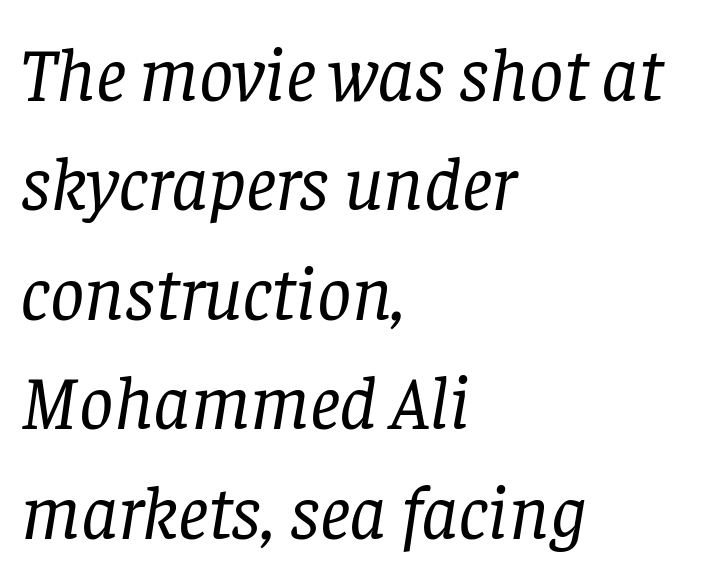
When letters slant like this, we call the style italic. Baseline-to-baseline distance is the conventional proportion of letter height. The letterforms sit at book weight or below. Serifs: yes, visible at the terminals of the letterforms. The space beneath each line is pristine and unruled.
